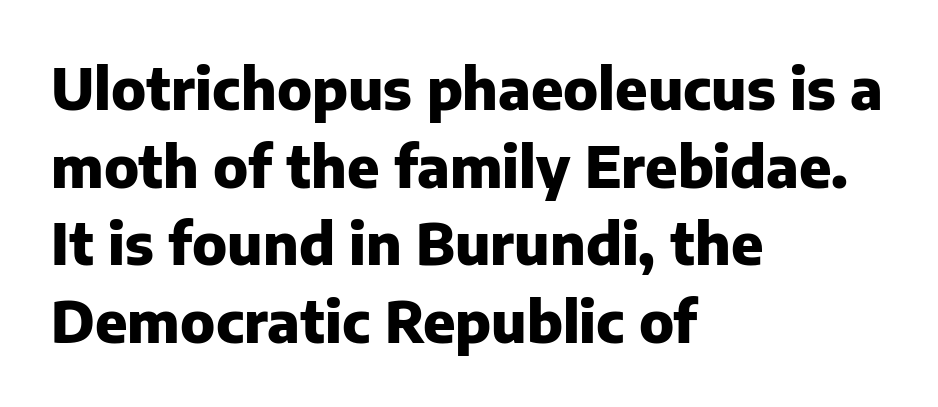
Compared with a centered layout, this one pins lines to the left instead. Compared with an ordinary text face, these strokes are far heavier — a full bold. Look at the bottom of the vertical strokes: they stop flat, with no serifs. The face used here is proportionally spaced, like ordinary book or web type. Is there any slant? The stems are plumb.
